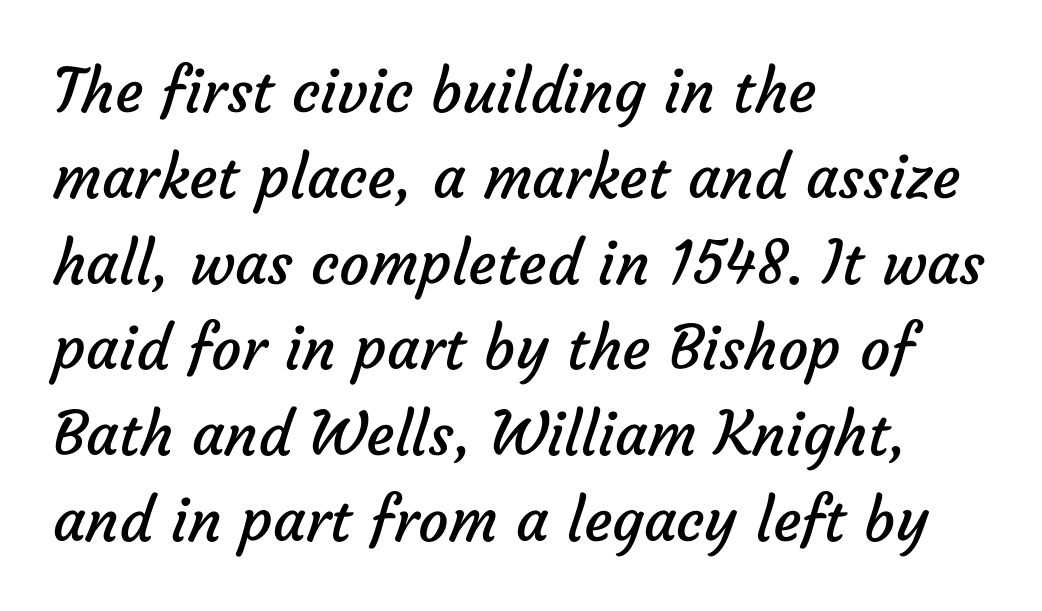
The image shows 60 px regular-weight sans-serif type; set left-aligned, normal line spacing (1.43x), normal letter spacing, not underlined; low stroke contrast and a medium x-height.
